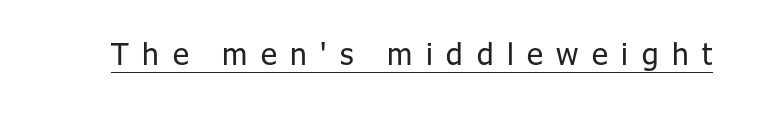
The image shows 30 px regular-weight sans-serif type, upright; set unusually wide letter spacing (+0.45 em), underlined; low stroke contrast and a medium x-height.
